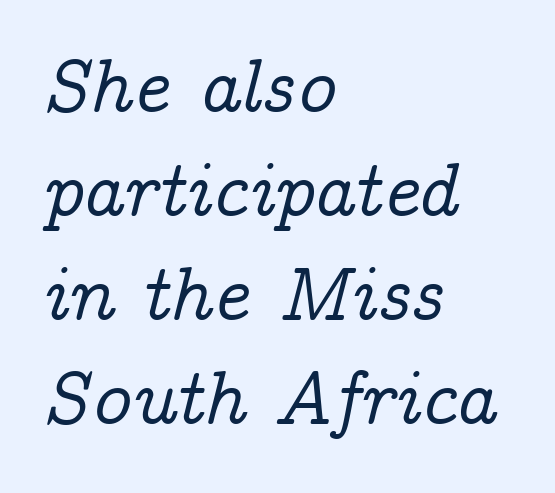
Q: Is the text italic (slanted)? A: Yes, it leans right by about 14 degrees.
Q: Is the typeface a serif or a sans-serif typeface? A: Serif.
Q: Is the text underlined? A: No.
Q: How is the paragraph aligned? A: Left-aligned.
Q: Is the spacing between letters normal or unusually wide? A: Normal.
Q: Is the spacing between lines tight, normal or loose? A: Normal.
Q: Width (condensed, normal, or wide)? A: Normal.
Q: Stroke contrast? A: Low.
Q: x-height? A: Medium.
Q: Monospaced? A: No.
